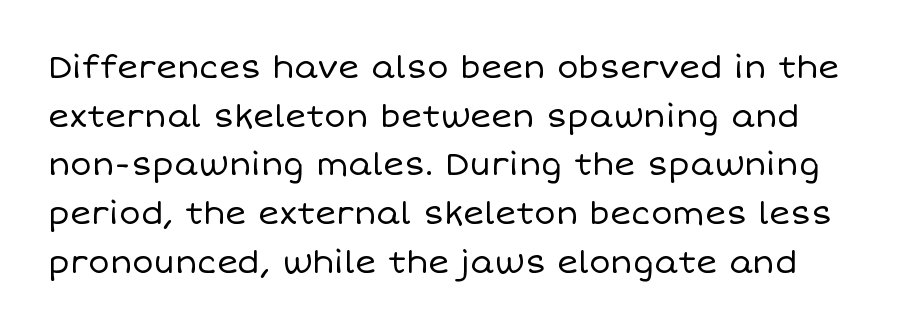
The zone under the glyphs is completely vacant. The strokes carry an ordinary text weight at most. Character widths vary here, with narrow letters taking less room than wide ones. What stands out about the letter spacing? Nothing — it is the standard amount.
